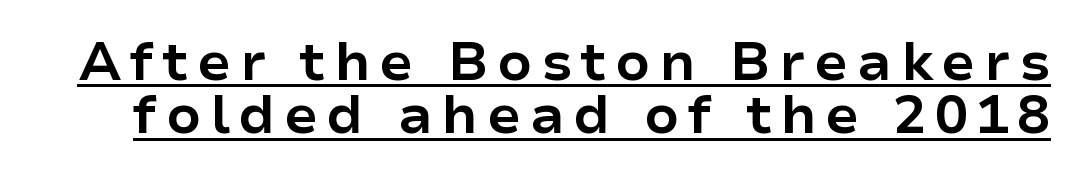
Q: Is the text bold? A: Yes.
Q: Is the text italic (slanted)? A: No, it is upright.
Q: Is the typeface a serif or a sans-serif typeface? A: Sans-serif.
Q: Is the text underlined? A: Yes.
Q: Is the spacing between lines tight, normal or loose? A: Tight.
Q: Width (condensed, normal, or wide)? A: Normal.
Q: Stroke contrast? A: Low.
Q: x-height? A: Medium.
Q: Monospaced? A: No.
